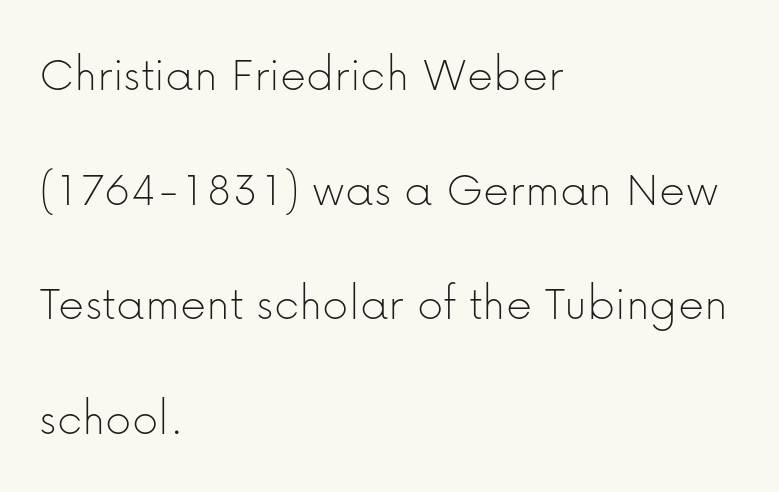
The image shows 51 px thin sans-serif type, upright; set left-aligned, loose line spacing (2.25x), normal letter spacing, not underlined; low stroke contrast and a medium x-height.
